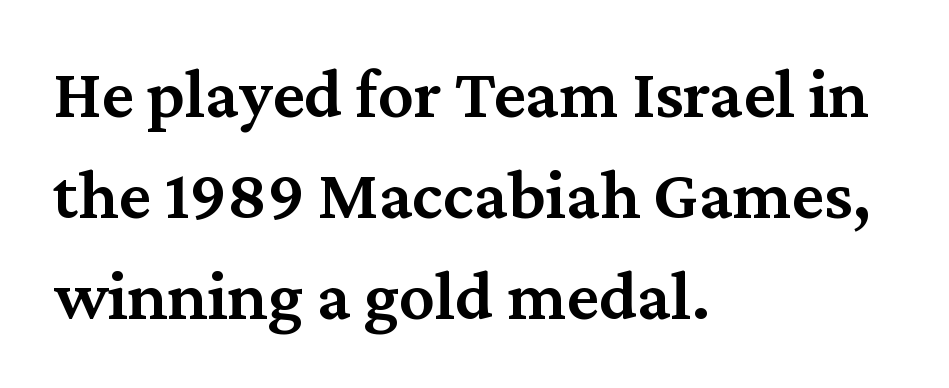
The image shows 71 px semibold serif type, upright; set left-aligned, normal line spacing (1.42x), normal letter spacing, not underlined; medium stroke contrast and a medium x-height.
